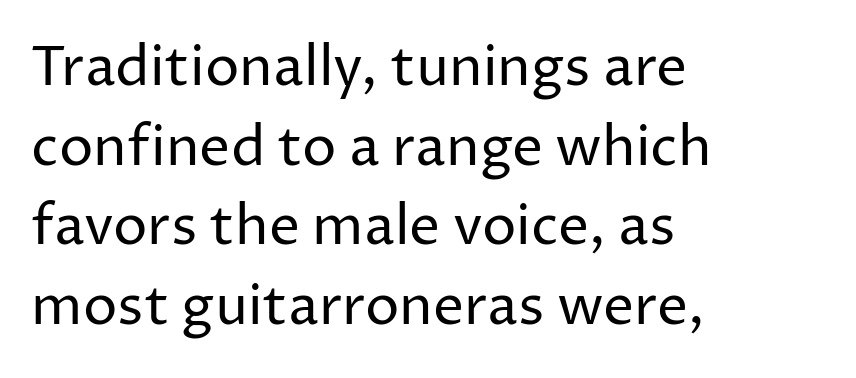
{"serif": "no", "italic": "no", "bold": "no", "weight": "regular", "width": "normal", "stroke_contrast": "low", "x_height": "medium", "monospaced": "no", "underline": "no", "align": "left", "line_spacing": "normal", "line_spacing_ratio": 1.45, "letter_spacing": "normal", "letter_spacing_em": 0.0, "glyph_px": 55}
